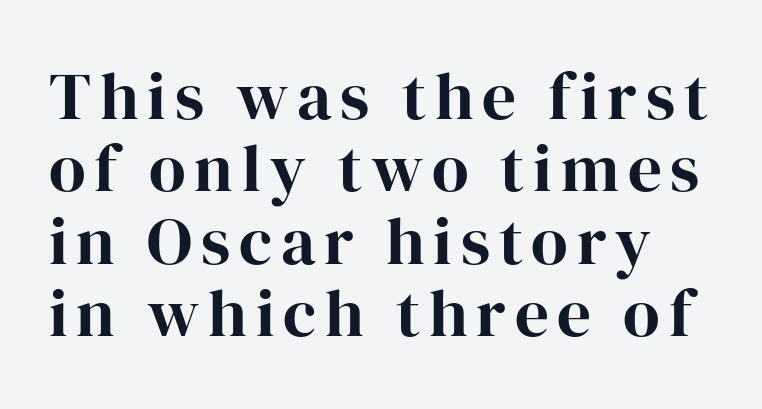
Q: Is the text italic (slanted)? A: No, it is upright.
Q: Is the typeface a serif or a sans-serif typeface? A: Serif.
Q: Is the text underlined? A: No.
Q: Is the spacing between lines tight, normal or loose? A: Tight.
Q: Width (condensed, normal, or wide)? A: Normal.
Q: Stroke contrast? A: High.
Q: x-height? A: Medium.
Q: Monospaced? A: No.
